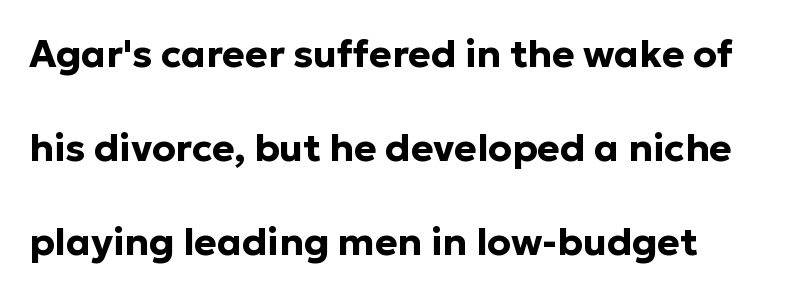
How are the letters spaced? Ordinarily, with no added tracking. This is roman type, the default non-slanted kind. The passage shown is typed in a proportional face where columns would drift. Visually the block forms a straight wall on the left and a jagged coastline on the right. Weight: bold.
